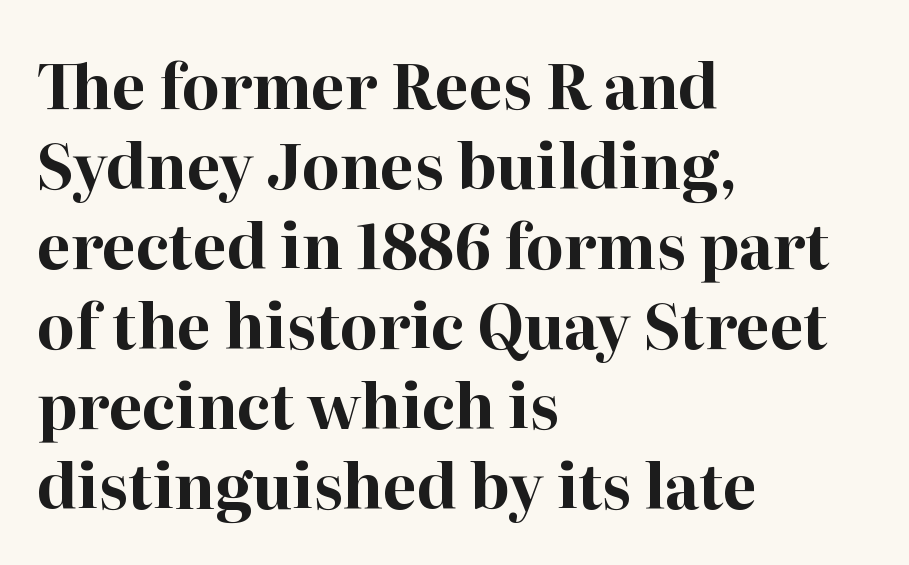
The image shows 61 px bold serif type, upright; set left-aligned, normal line spacing (1.31x), normal letter spacing, not underlined; high stroke contrast and a medium x-height.
